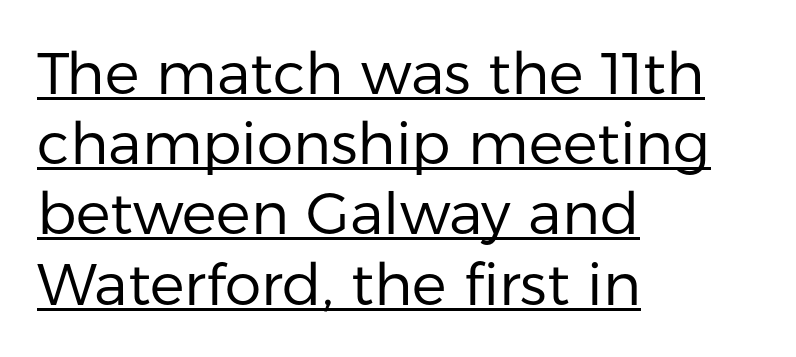
The typeface chosen for these lines omits serifs. Each stroke keeps to a modest, everyday thickness or less. A continuous stroke trails under the words, as in a hyperlink. Looks like regular typesetting: each glyph gets only the width it needs. The text block is weighted toward the left margin, trailing off unevenly rightward.
